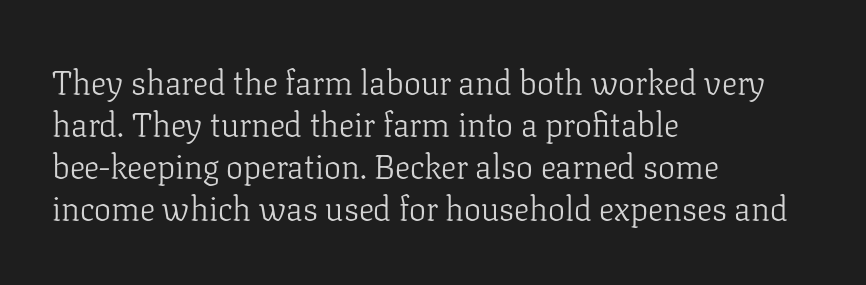
There is no visible air inserted between adjacent glyphs. Looks like regular typesetting: each glyph gets only the width it needs. This is roman type, the default non-slanted kind. The compositor pushed each line to the left boundary.
